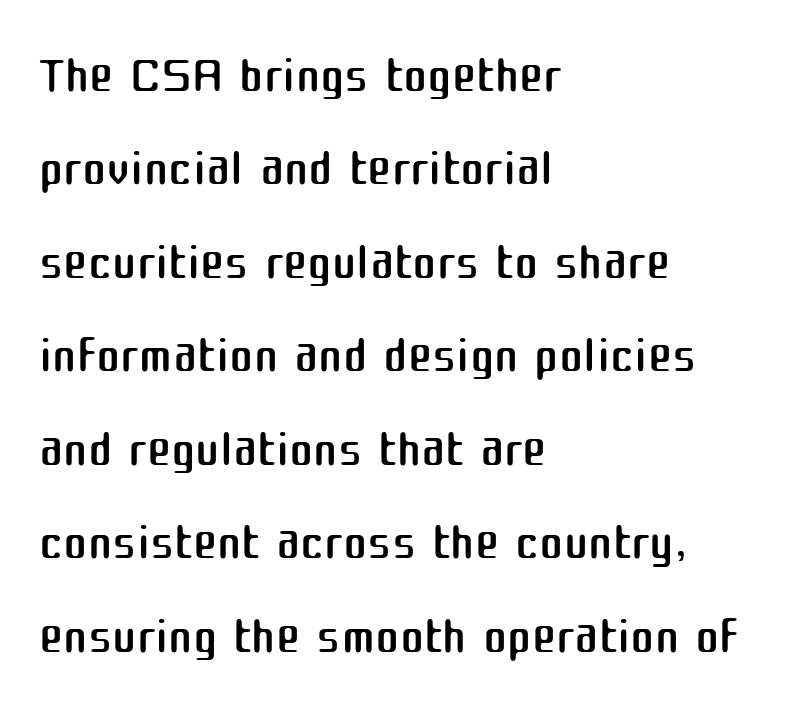
{"serif": "no", "italic": "no", "bold": "no", "weight": "regular", "width": "normal", "stroke_contrast": "medium", "x_height": "medium", "monospaced": "no", "underline": "no", "align": "left", "line_spacing": "normal", "line_spacing_ratio": 1.28, "letter_spacing": "normal", "letter_spacing_em": 0.0, "glyph_px": 73}
